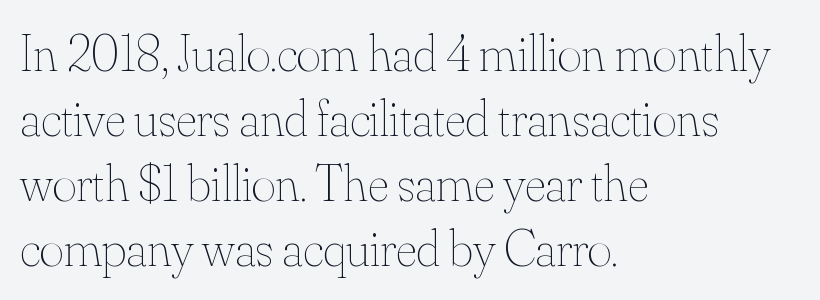
{"italic": "no", "bold": "no", "weight": "thin", "width": "normal", "stroke_contrast": "medium", "x_height": "small", "monospaced": "no", "underline": "no", "align": "left", "line_spacing": "normal", "line_spacing_ratio": 1.25, "letter_spacing": "normal", "letter_spacing_em": 0.0, "glyph_px": 52}
